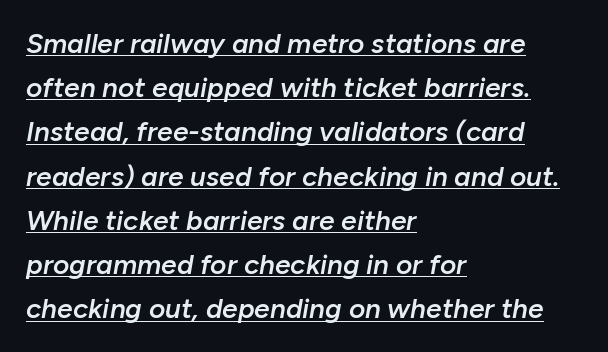
The image shows 28 px semibold type, italic (leaning right); set left-aligned, normal line spacing (1.58x), normal letter spacing, underlined; low stroke contrast and a medium x-height.
